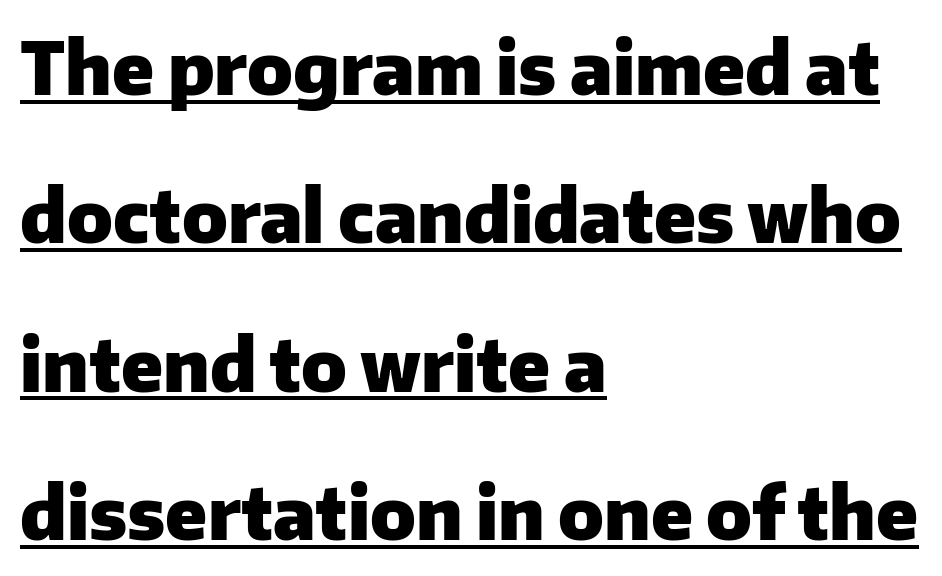
The image shows 72 px heavy sans-serif type, upright; set left-aligned, loose line spacing (2.06x), normal letter spacing, underlined; low stroke contrast and a medium x-height.
